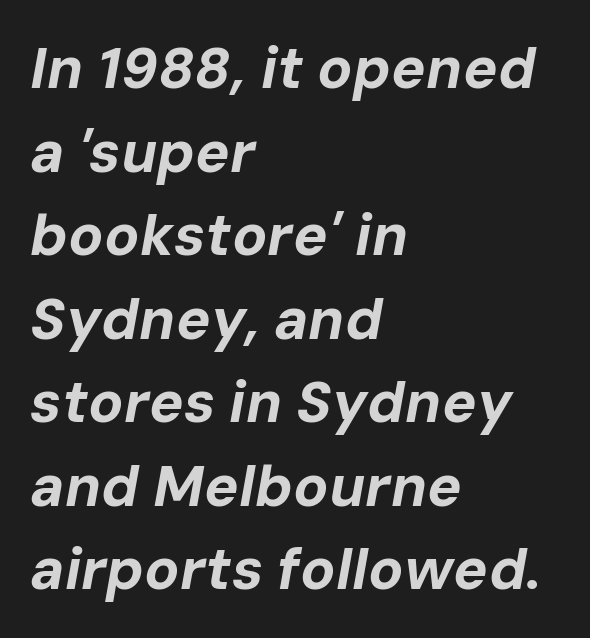
{"italic": "yes", "lean": "right", "slant_degrees": 10, "bold": "yes", "weight": "bold", "width": "normal", "stroke_contrast": "low", "x_height": "medium", "monospaced": "no", "underline": "no", "align": "left", "line_spacing": "normal", "line_spacing_ratio": 1.44, "letter_spacing": "normal", "letter_spacing_em": 0.0, "glyph_px": 58}
